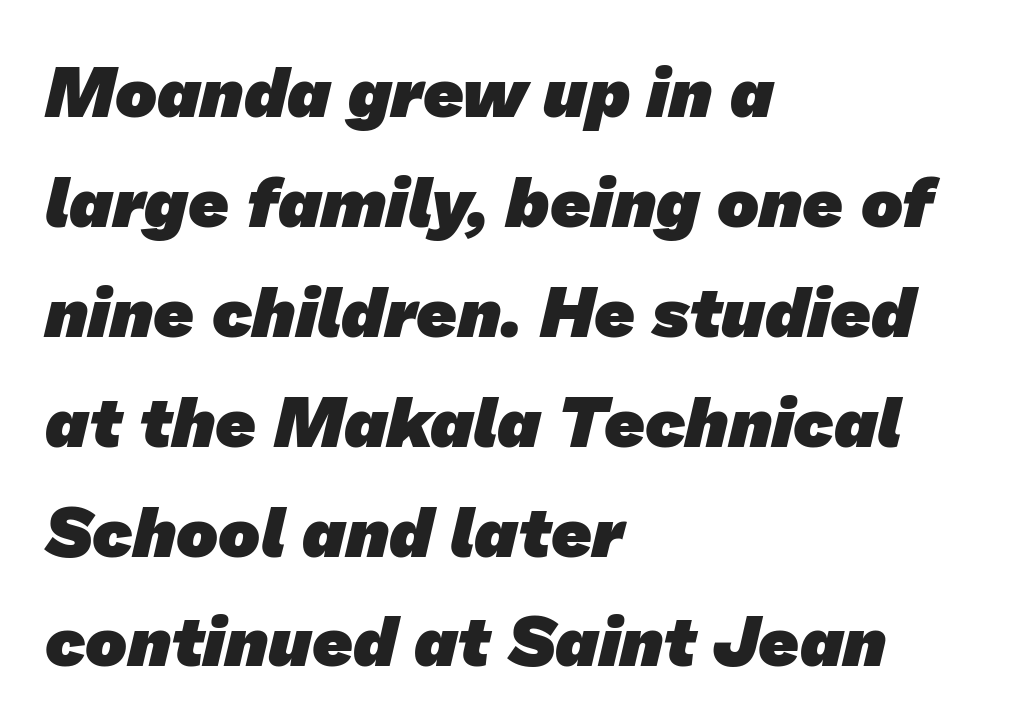
The image shows 70 px heavy sans-serif type; set left-aligned, normal line spacing (1.57x), normal letter spacing, not underlined; low stroke contrast and a medium x-height.
